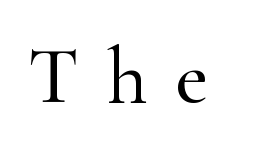
I'd call this a serif setting — the letters wear small feet. Words float on clear page, feet unadorned. Think of a printed novel: that variable character pitch is what you see here. Designer's note — italics off, roman on.
